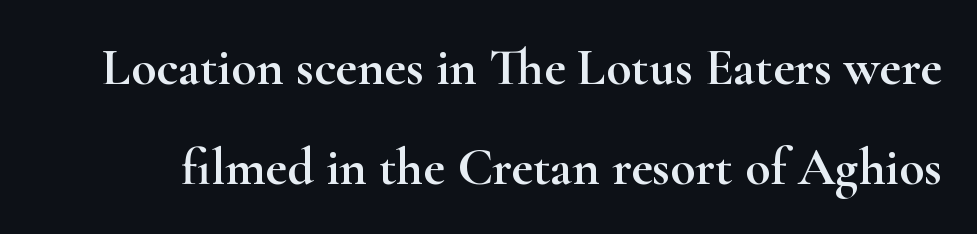
Q: Is the text italic (slanted)? A: No, it is upright.
Q: Is the typeface a serif or a sans-serif typeface? A: Serif.
Q: Is the text underlined? A: No.
Q: Is the spacing between letters normal or unusually wide? A: Normal.
Q: Is the spacing between lines tight, normal or loose? A: Loose.
Q: Width (condensed, normal, or wide)? A: Wide.
Q: Stroke contrast? A: High.
Q: x-height? A: Small.
Q: Monospaced? A: No.
